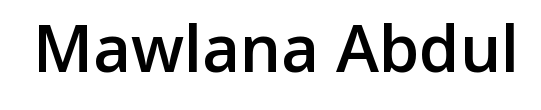
Q: Is the text bold? A: Semi-bold.
Q: Is the text italic (slanted)? A: No, it is upright.
Q: Is the typeface a serif or a sans-serif typeface? A: Sans-serif.
Q: Is the text underlined? A: No.
Q: Is the spacing between letters normal or unusually wide? A: Normal.
Q: Width (condensed, normal, or wide)? A: Normal.
Q: Stroke contrast? A: Low.
Q: x-height? A: Medium.
Q: Monospaced? A: No.
